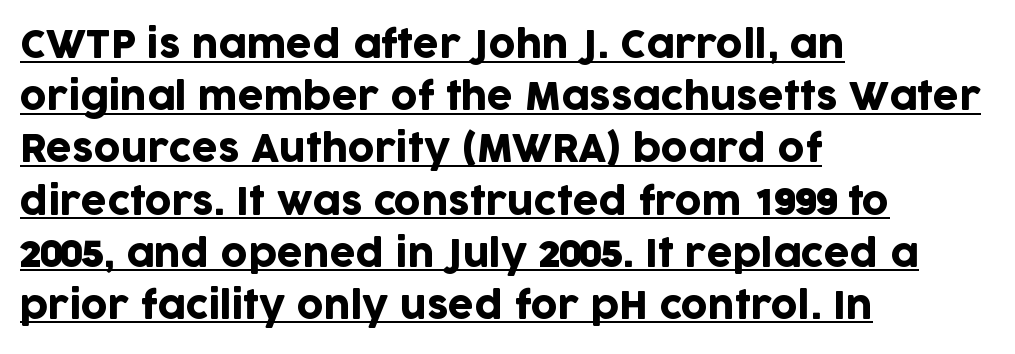
{"serif": "no", "italic": "no", "width": "normal", "stroke_contrast": "low", "x_height": "large", "monospaced": "no", "underline": "yes", "align": "left", "line_spacing": "normal", "line_spacing_ratio": 1.41, "letter_spacing": "normal", "letter_spacing_em": 0.0, "glyph_px": 37}
